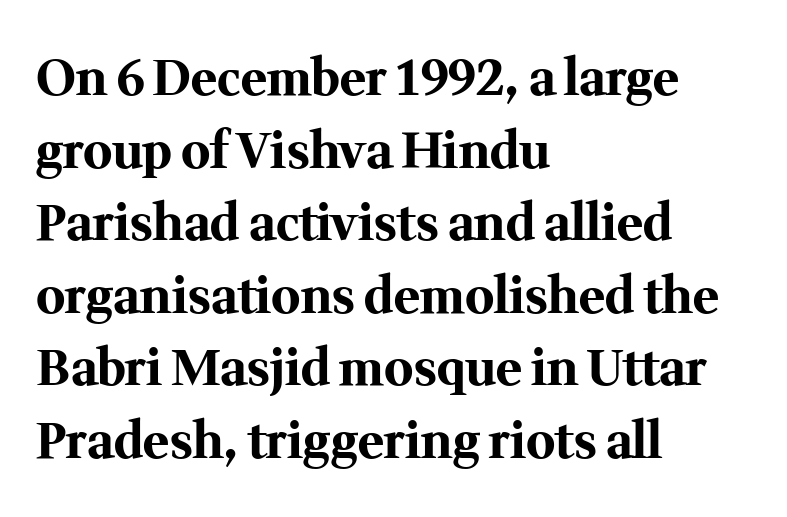
Quick note: interline space is typical. These lines are composed in type with serifs. The glyphs are unaccompanied by any horizontal stroke below them. A typesetter would call this zero additional tracking.
